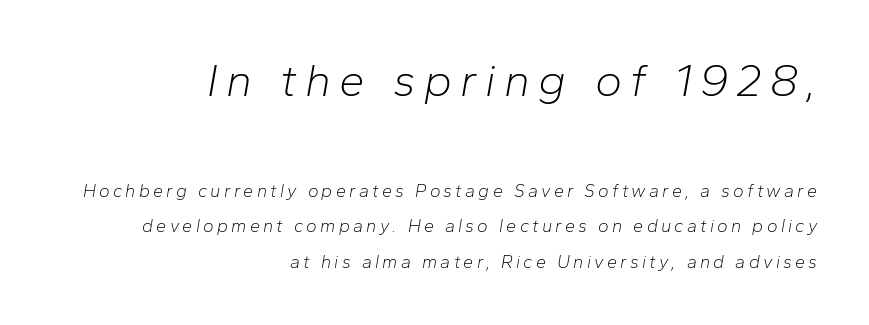
The image shows 46 px light type, italic (leaning right); set right-aligned, loose line spacing (1.96x), not underlined; the first (top) block is 2.56x larger; low stroke contrast and a medium x-height.
